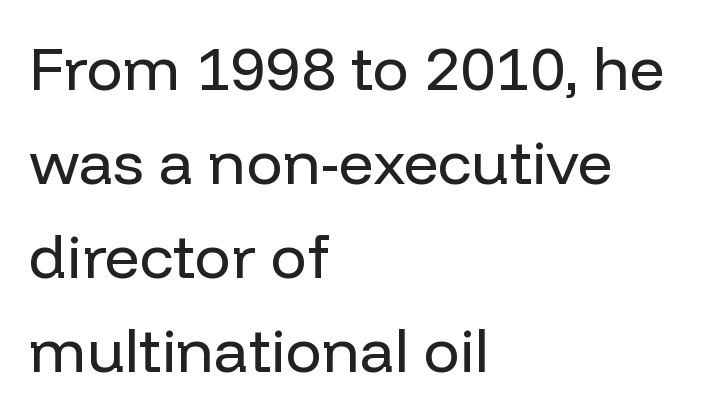
Spacing verdict: proportional, widths tailored to each character. Vertical strokes here are truly vertical. I'd call this a sans setting — the letters go barefoot. A bare baseline throughout the passage.
